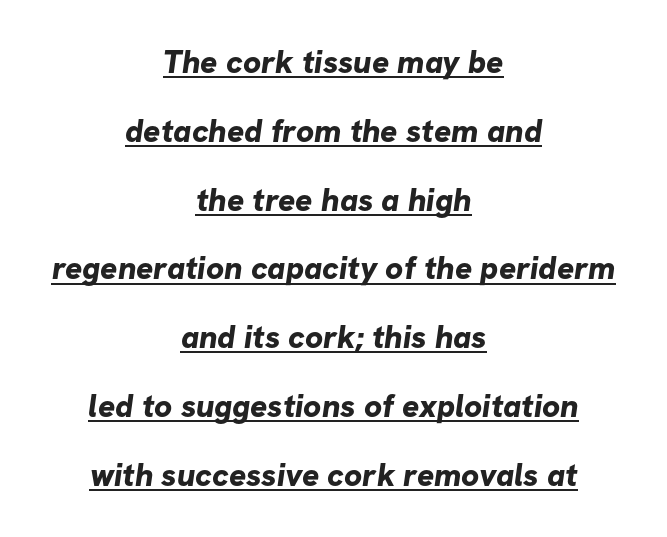
The image shows 32 px bold sans-serif type; set centered, loose line spacing (2.15x), normal letter spacing, underlined; low stroke contrast and a medium x-height.
